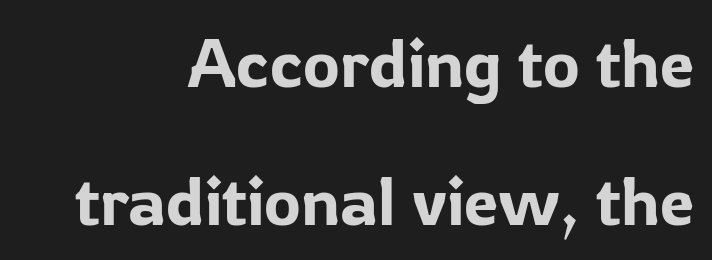
The type sits square on the baseline with zero lean. The compositor pushed each line to the right boundary. Airy leading. Compared with typical body copy, the letter spacing here is the same. Examine the stroke ends and you'll find no serifs. Descenders hang freely into open space.
